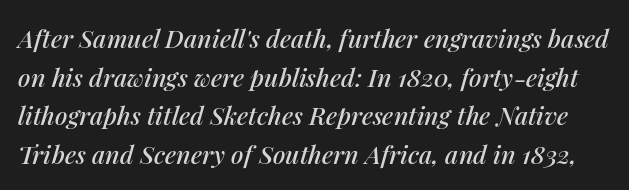
{"italic": "yes", "lean": "right", "slant_degrees": 14, "underline": "no", "line_spacing": "normal", "line_spacing_ratio": 1.55, "letter_spacing": "normal", "letter_spacing_em": 0.0, "glyph_px": 25}
